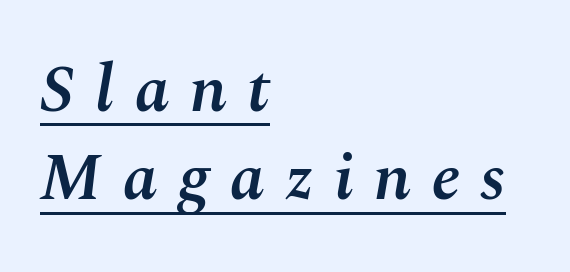
{"italic": "yes", "lean": "right", "slant_degrees": 10, "bold": "semi", "weight": "semibold", "width": "normal", "stroke_contrast": "medium", "x_height": "medium", "monospaced": "no", "underline": "yes", "align": "left", "line_spacing": "normal", "line_spacing_ratio": 1.32, "letter_spacing": "wide", "letter_spacing_em": 0.3, "glyph_px": 67}
